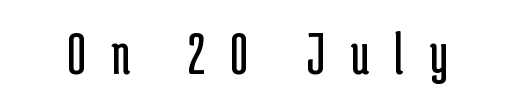
{"serif": "no", "italic": "no", "bold": "no", "weight": "regular", "width": "condensed", "stroke_contrast": "low", "x_height": "medium", "monospaced": "no", "underline": "no", "letter_spacing": "wide", "letter_spacing_em": 0.41, "glyph_px": 61}
